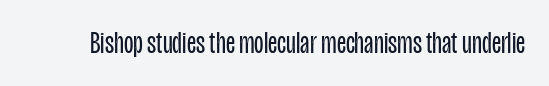
Q: Is the text bold? A: No.
Q: Is the text italic (slanted)? A: No, it is upright.
Q: Is the typeface a serif or a sans-serif typeface? A: Sans-serif.
Q: Is the text underlined? A: No.
Q: Is the spacing between letters normal or unusually wide? A: Normal.
Q: Width (condensed, normal, or wide)? A: Condensed.
Q: Stroke contrast? A: Low.
Q: x-height? A: Large.
Q: Monospaced? A: No.
